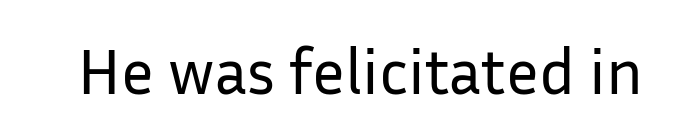
{"serif": "no", "italic": "no", "bold": "no", "weight": "regular", "width": "normal", "stroke_contrast": "low", "x_height": "medium", "monospaced": "no", "underline": "no", "letter_spacing": "normal", "letter_spacing_em": 0.0, "glyph_px": 65}
